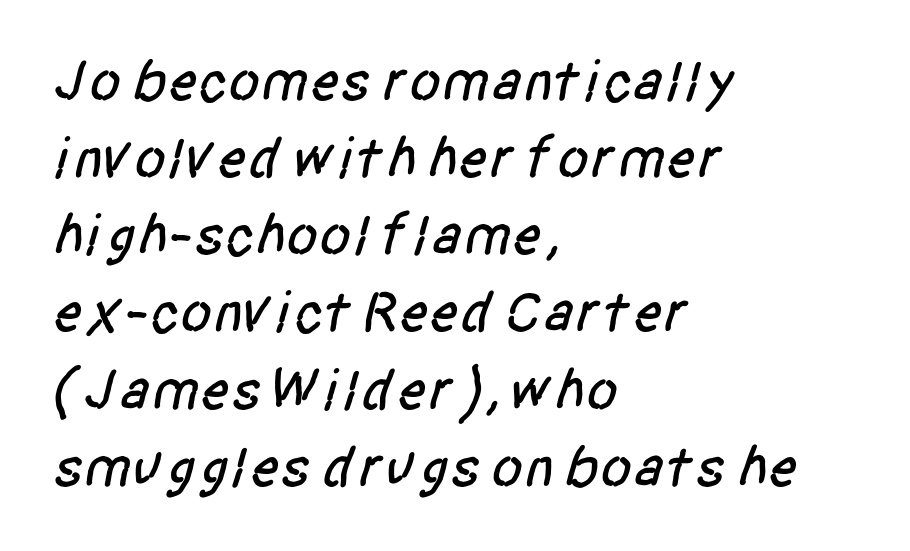
Q: Is the typeface a serif or a sans-serif typeface? A: Sans-serif.
Q: Is the text underlined? A: No.
Q: How is the paragraph aligned? A: Left-aligned.
Q: Is the spacing between letters normal or unusually wide? A: Normal.
Q: Is the spacing between lines tight, normal or loose? A: Normal.
Q: Width (condensed, normal, or wide)? A: Condensed.
Q: Stroke contrast? A: Low.
Q: x-height? A: Large.
Q: Monospaced? A: No.
